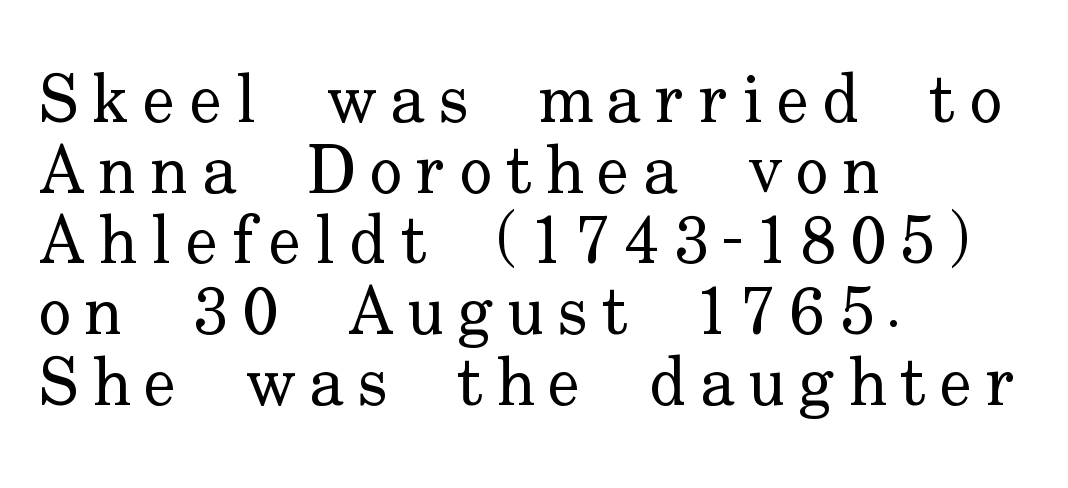
{"serif": "yes", "italic": "no", "bold": "no", "weight": "regular", "width": "normal", "stroke_contrast": "low", "x_height": "small", "monospaced": "no", "underline": "no", "align": "left", "line_spacing": "tight", "line_spacing_ratio": 1.04, "letter_spacing": "wide", "letter_spacing_em": 0.21, "glyph_px": 68}
